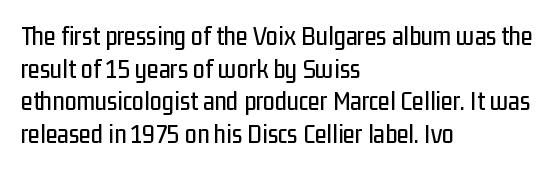
Q: Is the text italic (slanted)? A: No, it is upright.
Q: Is the text underlined? A: No.
Q: How is the paragraph aligned? A: Left-aligned.
Q: Is the spacing between letters normal or unusually wide? A: Normal.
